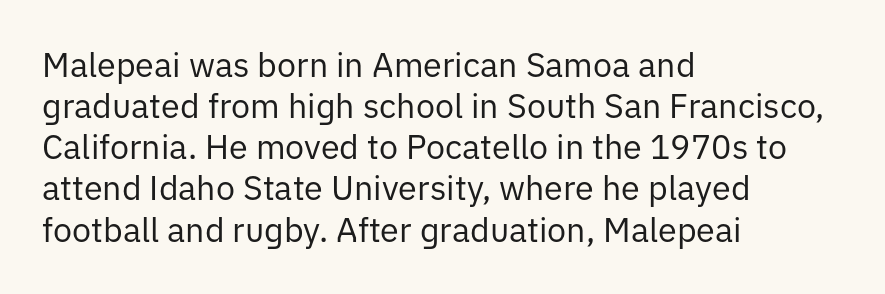
Q: Is the text bold? A: No.
Q: Is the text italic (slanted)? A: No, it is upright.
Q: Is the typeface a serif or a sans-serif typeface? A: Sans-serif.
Q: Is the text underlined? A: No.
Q: How is the paragraph aligned? A: Left-aligned.
Q: Is the spacing between letters normal or unusually wide? A: Normal.
Q: Width (condensed, normal, or wide)? A: Normal.
Q: Stroke contrast? A: Low.
Q: x-height? A: Medium.
Q: Monospaced? A: No.
